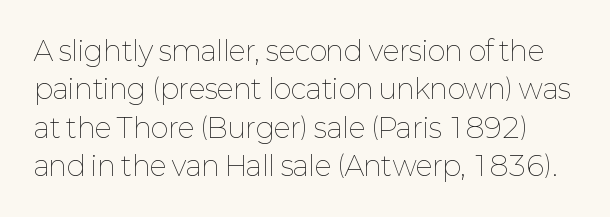
The image shows 27 px text type, upright; set normal line spacing (1.42x), normal letter spacing, not underlined.
